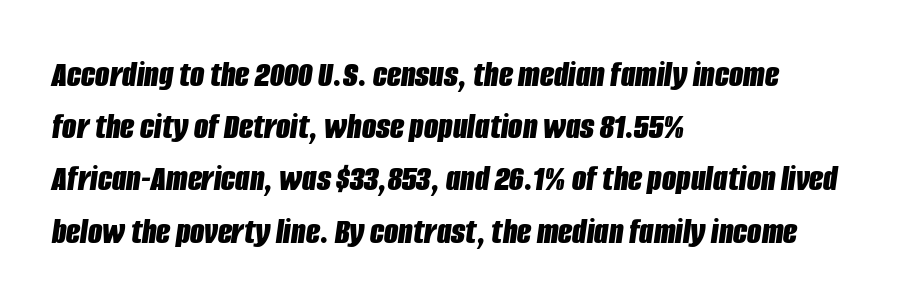
{"italic": "yes", "lean": "right", "slant_degrees": 8, "bold": "yes", "weight": "bold", "width": "condensed", "stroke_contrast": "low", "x_height": "large", "monospaced": "no", "underline": "no", "align": "left", "line_spacing": "normal", "line_spacing_ratio": 1.41, "letter_spacing": "normal", "letter_spacing_em": 0.0, "glyph_px": 37}
